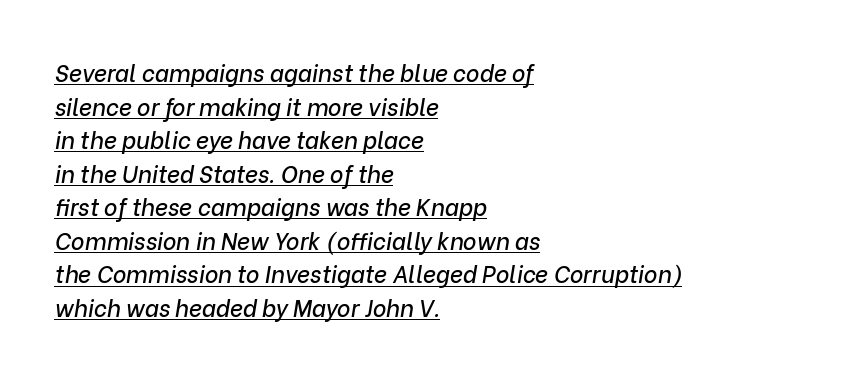
Decoration check: the copy is underlined. In terms of posture, this sample is oblique. The lines sit at an ordinary, default distance from one another. Does extra space separate the letters? No, they use regular spacing. The setting favours the left margin, as ordinary paragraphs usually do.
